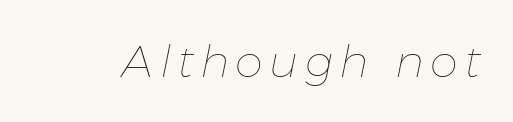
Q: Is the text bold? A: No.
Q: Is the text italic (slanted)? A: Yes, it leans right by about 11 degrees.
Q: Is the text underlined? A: No.
Q: Width (condensed, normal, or wide)? A: Normal.
Q: Stroke contrast? A: Low.
Q: x-height? A: Medium.
Q: Monospaced? A: No.
